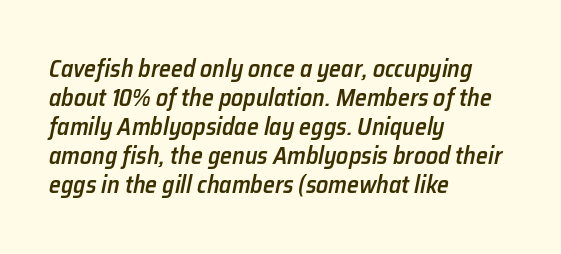
The image shows 24 px text type, italic (leaning right); set left-aligned, line spacing 1.21x, normal letter spacing, not underlined.
